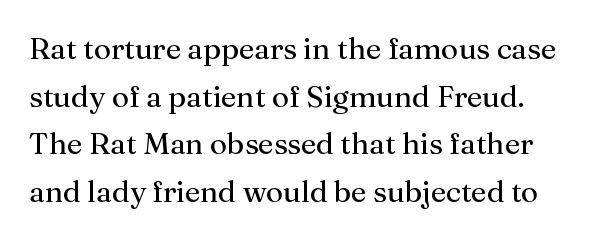
Q: Is the text bold? A: No.
Q: Is the text italic (slanted)? A: No, it is upright.
Q: Is the typeface a serif or a sans-serif typeface? A: Serif.
Q: Is the text underlined? A: No.
Q: Is the spacing between letters normal or unusually wide? A: Normal.
Q: Is the spacing between lines tight, normal or loose? A: Normal.
Q: Width (condensed, normal, or wide)? A: Normal.
Q: Stroke contrast? A: Medium.
Q: x-height? A: Medium.
Q: Monospaced? A: No.
